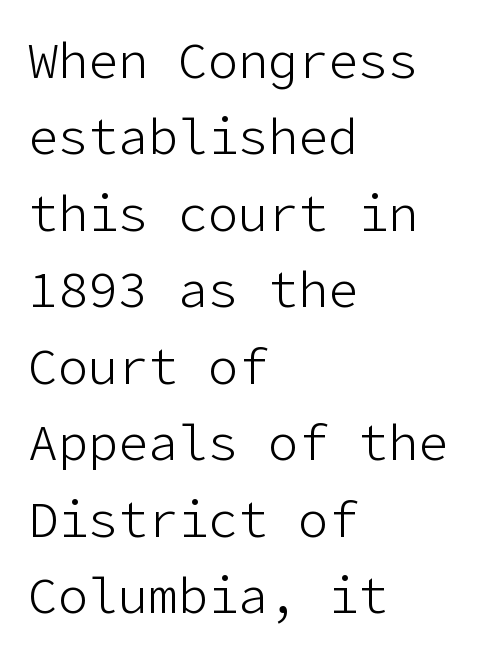
The rows are spaced the way most documents space them. The type sits square on the baseline with zero lean. Horizontal alignment here is leftward, the default for most running prose. Nope, no serifs anywhere on these letters. The face used here is rendered with its standard letterfit.
